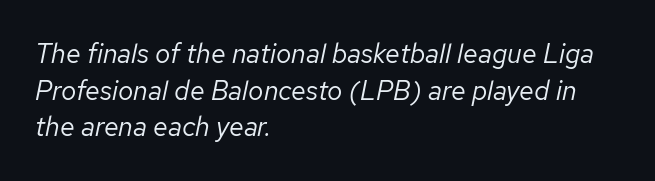
Quick note: underline off. The passage shown has conventional tracking throughout. Is the type heavy? It reads as light-to-regular instead. Slant detected: the letters are inclined. Vertically, the passage feels balanced, rows spaced as you'd expect. Casual observation: everything's shoved over to the left.
